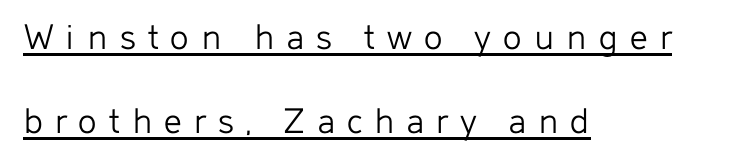
Q: Is the text bold? A: No.
Q: Is the text italic (slanted)? A: No, it is upright.
Q: Is the typeface a serif or a sans-serif typeface? A: Sans-serif.
Q: Is the text underlined? A: Yes.
Q: How is the paragraph aligned? A: Left-aligned.
Q: Is the spacing between letters normal or unusually wide? A: Unusually wide.
Q: Is the spacing between lines tight, normal or loose? A: Loose.
Q: Width (condensed, normal, or wide)? A: Normal.
Q: Stroke contrast? A: Low.
Q: x-height? A: Medium.
Q: Monospaced? A: No.
